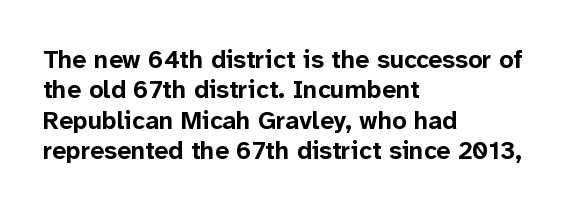
{"italic": "no", "bold": "yes", "underline": "no", "align": "left", "line_spacing_ratio": 1.22, "letter_spacing": "normal", "letter_spacing_em": 0.0, "glyph_px": 25}
